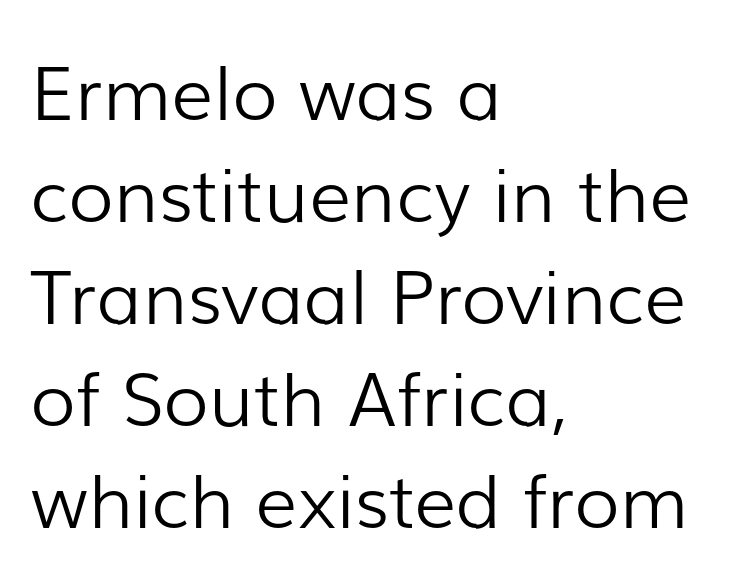
{"serif": "no", "italic": "no", "bold": "no", "weight": "light", "width": "normal", "stroke_contrast": "low", "x_height": "medium", "monospaced": "no", "underline": "no", "align": "left", "line_spacing": "normal", "line_spacing_ratio": 1.38, "letter_spacing": "normal", "letter_spacing_em": 0.0, "glyph_px": 74}
